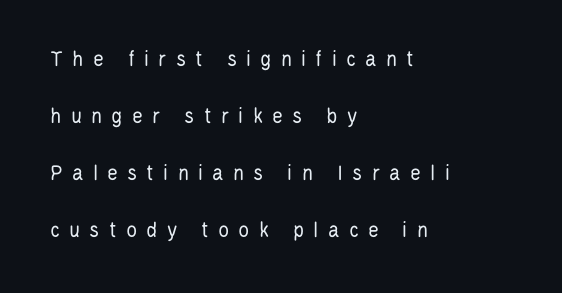
{"italic": "no", "bold": "no", "underline": "no", "align": "left", "line_spacing": "loose", "line_spacing_ratio": 2.48, "letter_spacing": "wide", "letter_spacing_em": 0.4, "glyph_px": 23}
